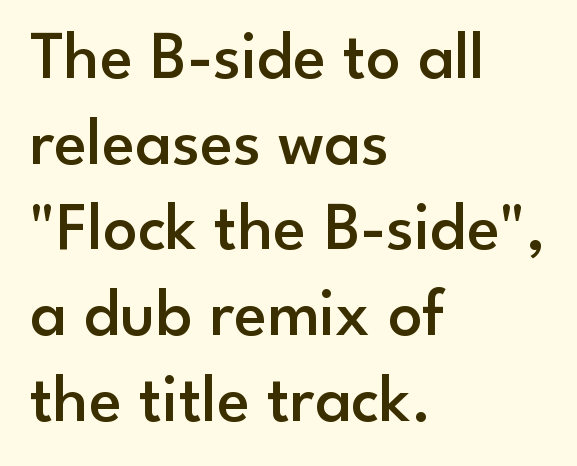
The image shows 68 px semibold sans-serif type, upright; set left-aligned, normal line spacing (1.26x), normal letter spacing, not underlined; low stroke contrast and a small x-height.
